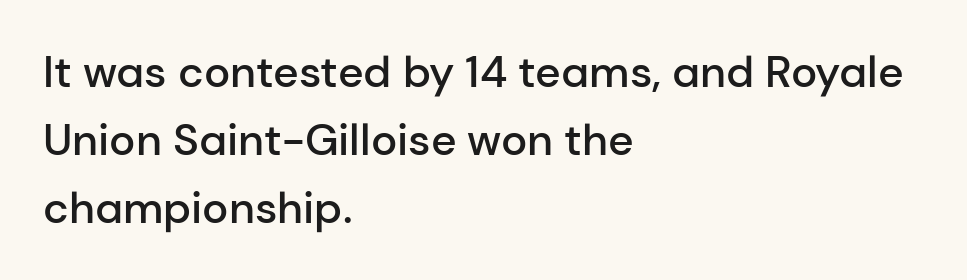
{"serif": "no", "italic": "no", "bold": "semi", "weight": "semibold", "width": "normal", "stroke_contrast": "low", "x_height": "medium", "monospaced": "no", "underline": "no", "align": "left", "line_spacing": "normal", "line_spacing_ratio": 1.54, "letter_spacing": "normal", "letter_spacing_em": 0.0, "glyph_px": 44}
